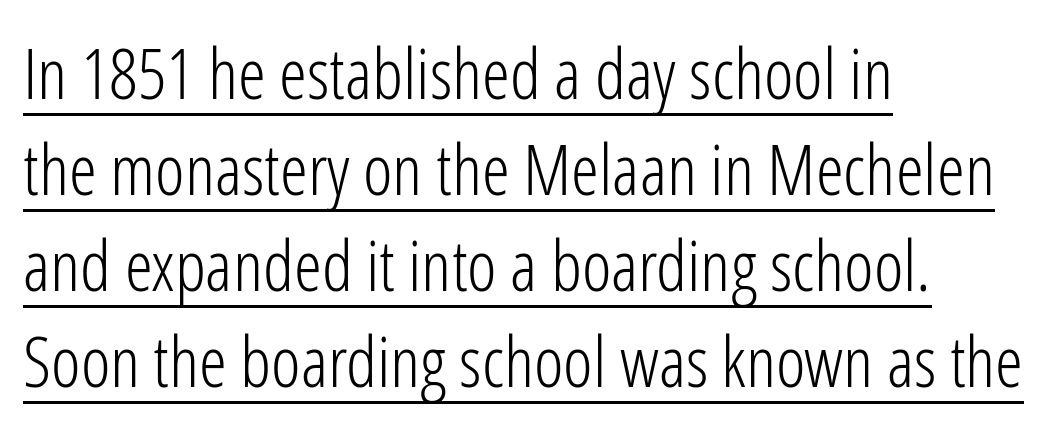
Leading matches the norm, producing a regular column. Every stem runs plumb, perpendicular to the baseline. The passage shown is typed in a proportional face where columns would drift. These lines stack with their left ends in a neat column.
